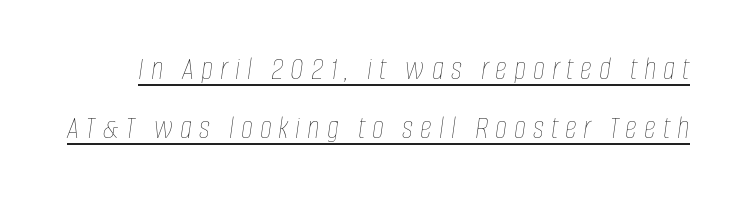
The whole block is typeset with a tilt. These lines are rendered in a variable-pitch font. The glyphs are accompanied by a horizontal stroke just below them. The letterforms sit at book weight or below. The type is letterspaced generously, with wide tracking.
